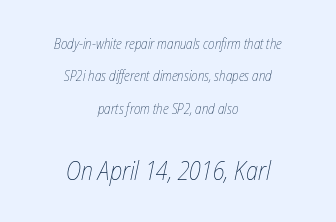
The whole block is typeset with a tilt. Rows of type keep a wide berth in the vertical direction. Notice how the passage keeps no hard edge, just a central spine. The font is comparable to plain body text, perhaps lighter. Descender tails drop into unmarked territory. Larger block? The one below; the one above is distinctly smaller.
